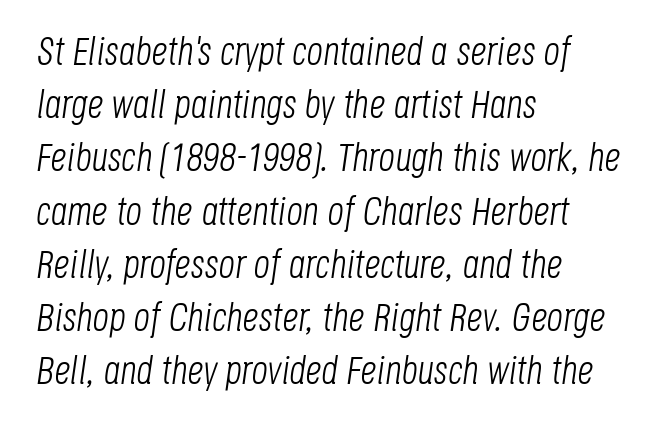
The image shows 40 px light, condensed type, italic (leaning right); set left-aligned, normal line spacing (1.33x), normal letter spacing, not underlined; low stroke contrast and a large x-height.
